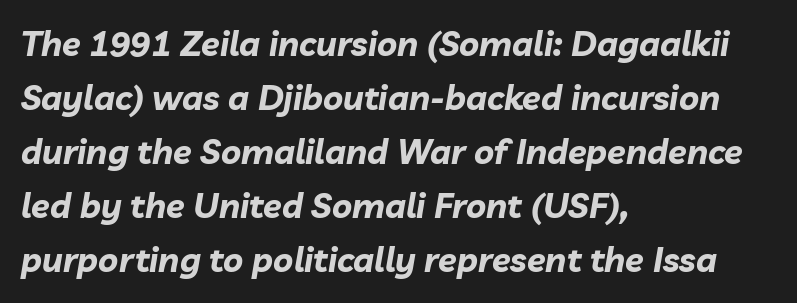
{"italic": "yes", "lean": "right", "slant_degrees": 10, "bold": "yes", "weight": "bold", "width": "normal", "stroke_contrast": "low", "x_height": "medium", "monospaced": "no", "underline": "no", "align": "left", "line_spacing": "normal", "line_spacing_ratio": 1.59, "letter_spacing": "normal", "letter_spacing_em": 0.0, "glyph_px": 34}
